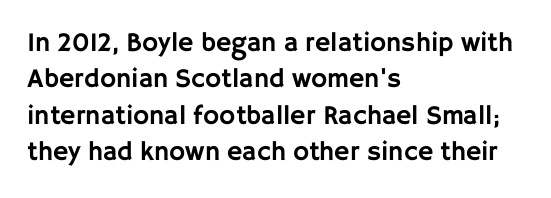
{"italic": "no", "underline": "no", "align": "left", "line_spacing": "normal", "line_spacing_ratio": 1.35, "letter_spacing": "normal", "letter_spacing_em": 0.0, "glyph_px": 27}
